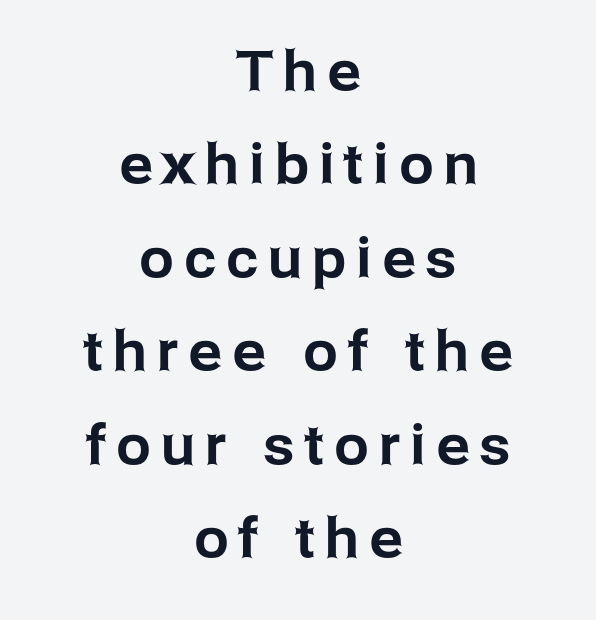
The image shows 55 px sans-serif type, upright; set centered, normal line spacing (1.7x), not underlined; low stroke contrast and a medium x-height.
